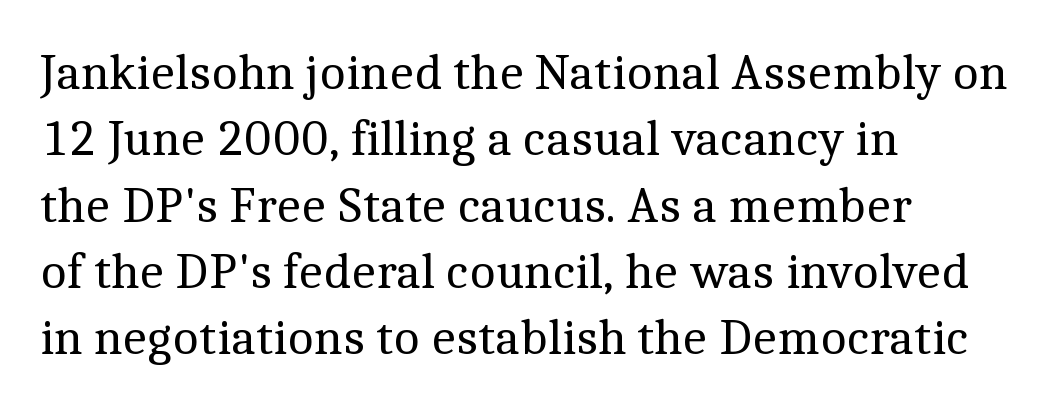
{"serif": "yes", "italic": "no", "bold": "no", "weight": "regular", "width": "normal", "x_height": "medium", "monospaced": "no", "underline": "no", "align": "left", "line_spacing": "normal", "line_spacing_ratio": 1.3, "letter_spacing": "normal", "letter_spacing_em": 0.0, "glyph_px": 51}
